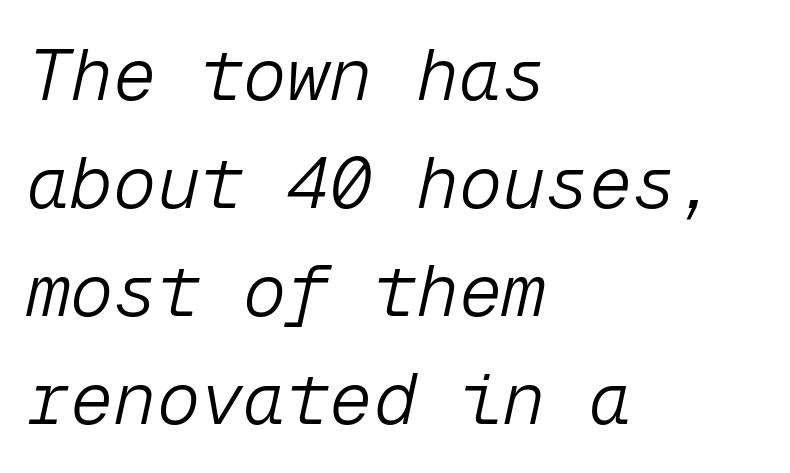
The image shows 72 px light type, italic (leaning right), monospaced; set left-aligned, normal line spacing (1.5x), normal letter spacing, not underlined; low stroke contrast and a medium x-height.
